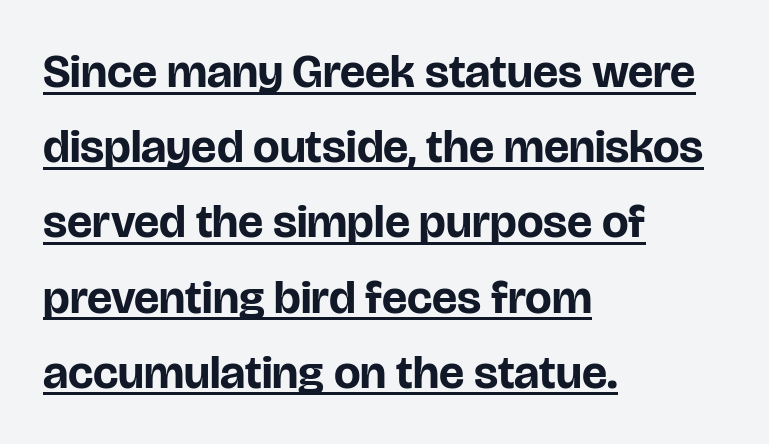
{"serif": "no", "italic": "no", "bold": "yes", "weight": "bold", "width": "normal", "stroke_contrast": "low", "x_height": "large", "monospaced": "no", "underline": "yes", "align": "left", "line_spacing": "normal", "line_spacing_ratio": 1.6, "letter_spacing": "normal", "letter_spacing_em": 0.0, "glyph_px": 47}
